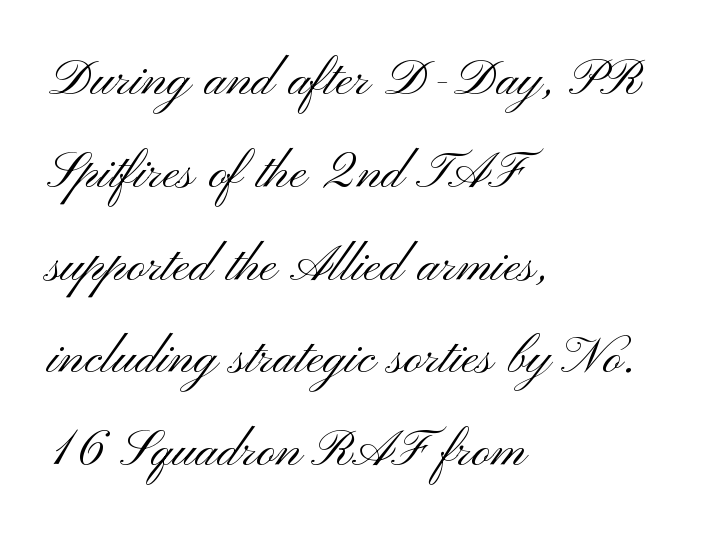
Q: Is the text bold? A: No.
Q: Is the text italic (slanted)? A: Yes.
Q: Is the typeface a serif or a sans-serif typeface? A: Sans-serif.
Q: Is the text underlined? A: No.
Q: How is the paragraph aligned? A: Left-aligned.
Q: Is the spacing between letters normal or unusually wide? A: Normal.
Q: Is the spacing between lines tight, normal or loose? A: Normal.
Q: Width (condensed, normal, or wide)? A: Wide.
Q: Stroke contrast? A: Medium.
Q: x-height? A: Small.
Q: Monospaced? A: No.
